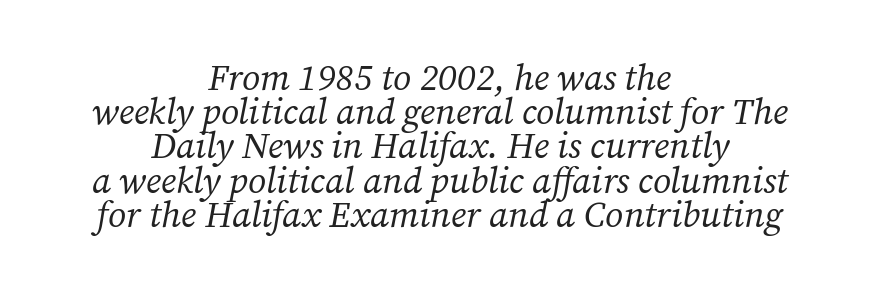
Q: Is the text bold? A: No.
Q: Is the text italic (slanted)? A: Yes, it leans right by about 12 degrees.
Q: Is the typeface a serif or a sans-serif typeface? A: Serif.
Q: Is the text underlined? A: No.
Q: How is the paragraph aligned? A: Centered.
Q: Is the spacing between letters normal or unusually wide? A: Normal.
Q: Is the spacing between lines tight, normal or loose? A: Tight.
Q: Width (condensed, normal, or wide)? A: Normal.
Q: Stroke contrast? A: Medium.
Q: x-height? A: Medium.
Q: Monospaced? A: No.
